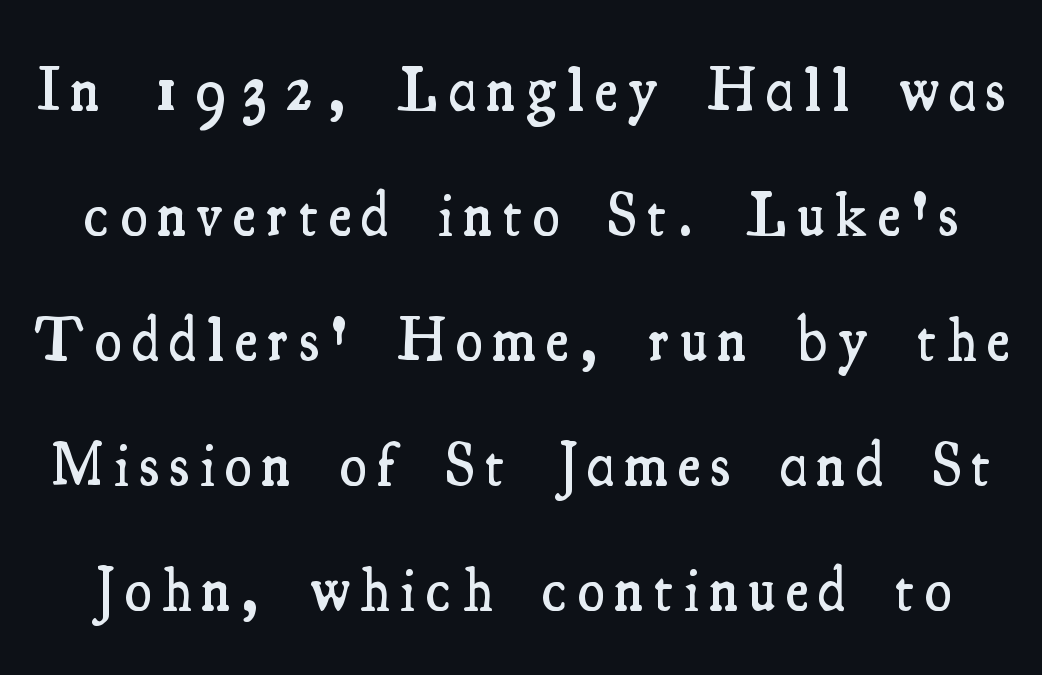
The image shows 61 px semibold, condensed serif type, upright; set loose line spacing (2.05x), not underlined; medium stroke contrast and a small x-height.
